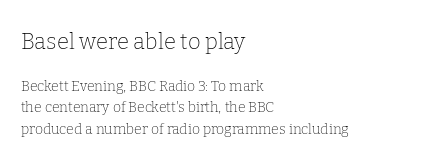
The image shows 22 px text type, upright; set left-aligned, normal line spacing (1.55x), normal letter spacing, not underlined; the first (top) block is 1.57x larger.
